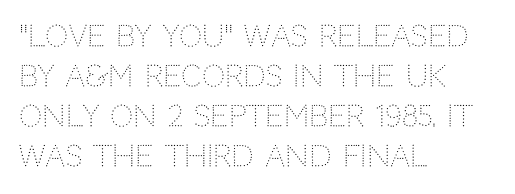
Honestly, there is no underline to notice here at all. Compared with typical body copy, the letter spacing here is the same. Ascenders rise straight up at ninety degrees. The cut favours lightness, reaching ordinary text weight at its darkest. Honestly, the row spacing looks completely unremarkable.
